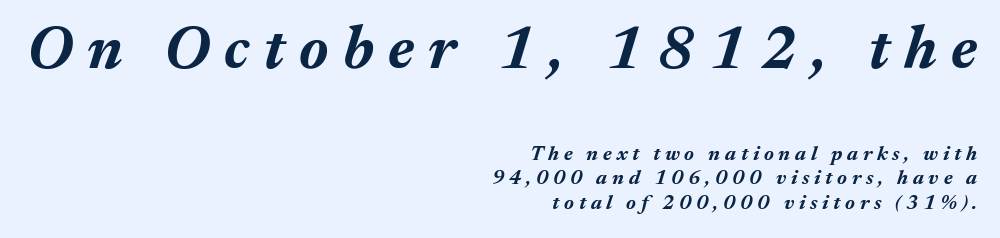
Q: Is the text bold? A: Yes.
Q: Is the text italic (slanted)? A: Yes, it leans right by about 17 degrees.
Q: Is the text underlined? A: No.
Q: How is the paragraph aligned? A: Right-aligned.
Q: Is the spacing between letters normal or unusually wide? A: Unusually wide.
Q: Which block of text is set in a larger size, the first (top) or the second (bottom)? A: The first (top) one.
Q: Width (condensed, normal, or wide)? A: Normal.
Q: Stroke contrast? A: Medium.
Q: x-height? A: Medium.
Q: Monospaced? A: No.
